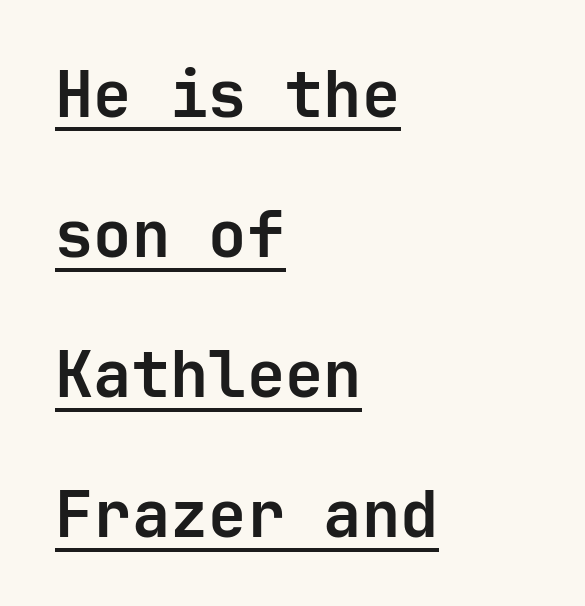
The image shows 64 px semibold sans-serif type, upright; set left-aligned, loose line spacing (2.19x), normal letter spacing, underlined; low stroke contrast and a medium x-height.
